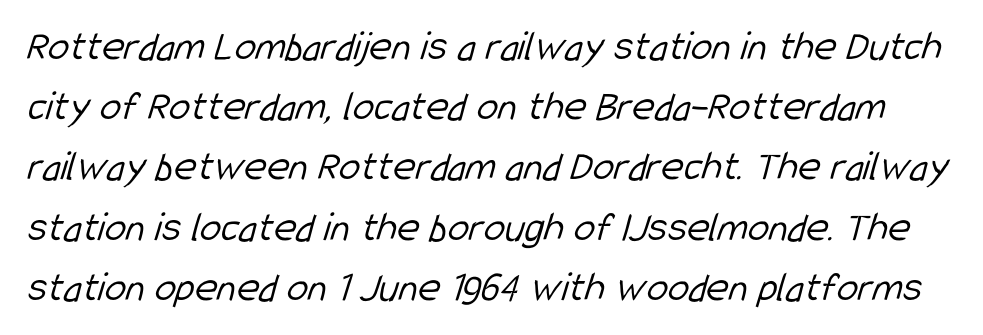
Q: Is the text bold? A: No.
Q: Is the typeface a serif or a sans-serif typeface? A: Sans-serif.
Q: Is the text underlined? A: No.
Q: Is the spacing between letters normal or unusually wide? A: Normal.
Q: Is the spacing between lines tight, normal or loose? A: Normal.
Q: Width (condensed, normal, or wide)? A: Condensed.
Q: Stroke contrast? A: Low.
Q: x-height? A: Medium.
Q: Monospaced? A: No.
